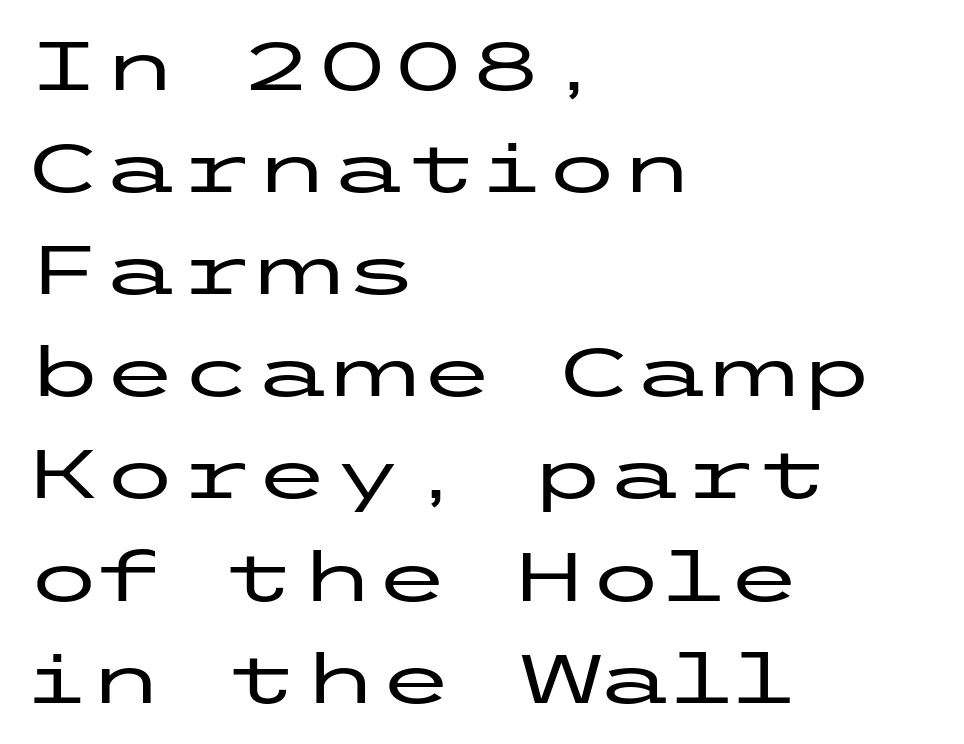
Q: Is the text italic (slanted)? A: No, it is upright.
Q: Is the typeface a serif or a sans-serif typeface? A: Sans-serif.
Q: Is the text underlined? A: No.
Q: How is the paragraph aligned? A: Left-aligned.
Q: Is the spacing between letters normal or unusually wide? A: Normal.
Q: Is the spacing between lines tight, normal or loose? A: Normal.
Q: Width (condensed, normal, or wide)? A: Wide.
Q: Stroke contrast? A: Low.
Q: x-height? A: Medium.
